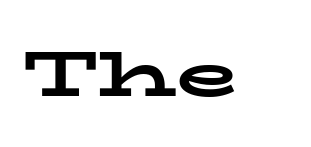
Q: Is the text bold? A: Yes.
Q: Is the text italic (slanted)? A: No, it is upright.
Q: Is the typeface a serif or a sans-serif typeface? A: Serif.
Q: Is the text underlined? A: No.
Q: Is the spacing between letters normal or unusually wide? A: Normal.
Q: Width (condensed, normal, or wide)? A: Wide.
Q: Stroke contrast? A: Low.
Q: x-height? A: Medium.
Q: Monospaced? A: No.
